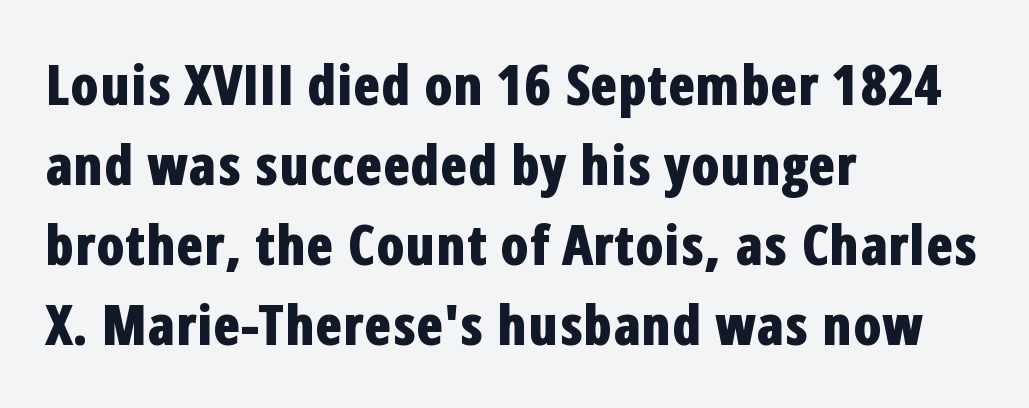
Q: Is the text bold? A: Yes.
Q: Is the text italic (slanted)? A: No, it is upright.
Q: Is the typeface a serif or a sans-serif typeface? A: Sans-serif.
Q: Is the text underlined? A: No.
Q: How is the paragraph aligned? A: Left-aligned.
Q: Is the spacing between letters normal or unusually wide? A: Normal.
Q: Is the spacing between lines tight, normal or loose? A: Normal.
Q: Width (condensed, normal, or wide)? A: Condensed.
Q: Stroke contrast? A: Low.
Q: x-height? A: Medium.
Q: Monospaced? A: No.
